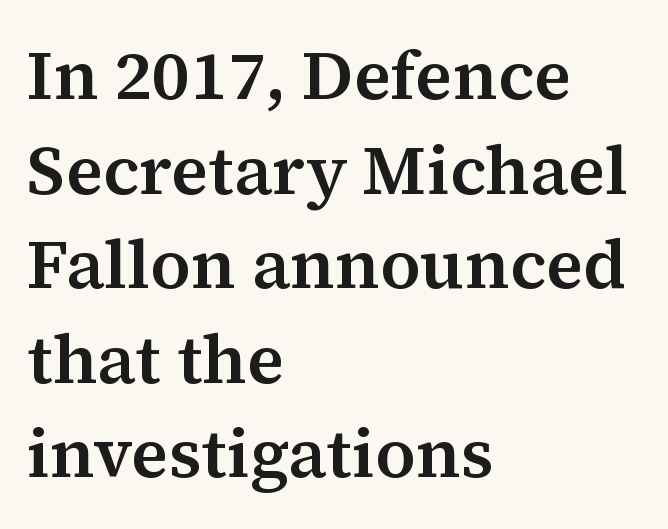
Evenly set lines give the paragraph a standard silhouette. Short and long lines alike share a common starting point at left. Varying glyph widths throughout — classic text-font behaviour. A serif font was chosen for this passage. Compared with typical body copy, the letter spacing here is the same.
